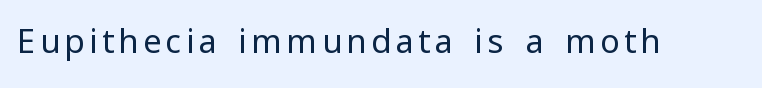
Varying glyph widths throughout — classic text-font behaviour. Nope, not italic — everything's standing straight. The font sits on the lighter half of the weight spectrum, regular included. Stroke terminals: plain, sans-serif.
